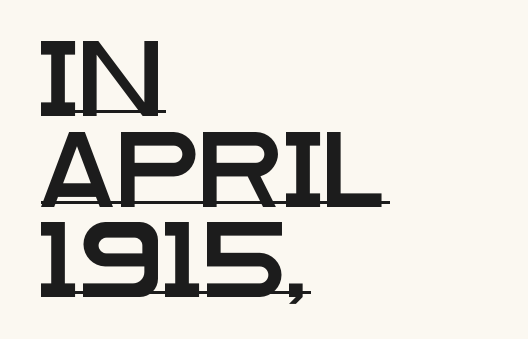
Letter spacing: default. A continuous stroke trails under the words, as in a hyperlink. The designer went with a sans here, leaving each stem footless. This sample has the flowing, uneven cadence of proportional lettering. Rendered with straight, roman letterforms. Caption: multi-line text, flush left, ragged right.
